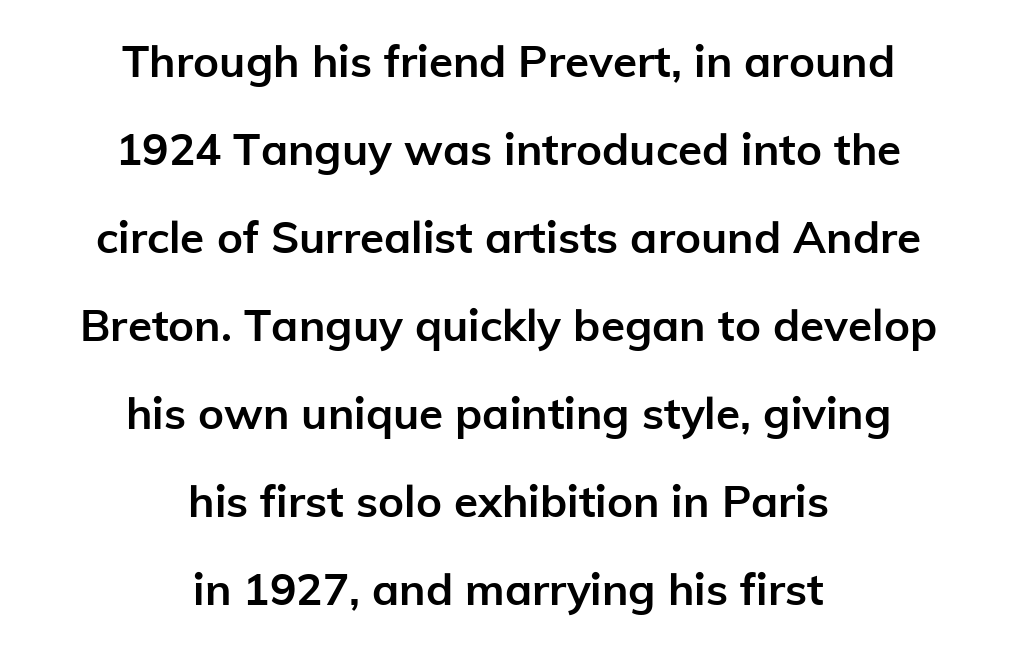
The image shows 44 px semibold sans-serif type, upright; set centered, loose line spacing (2.0x), normal letter spacing, not underlined; low stroke contrast and a medium x-height.
